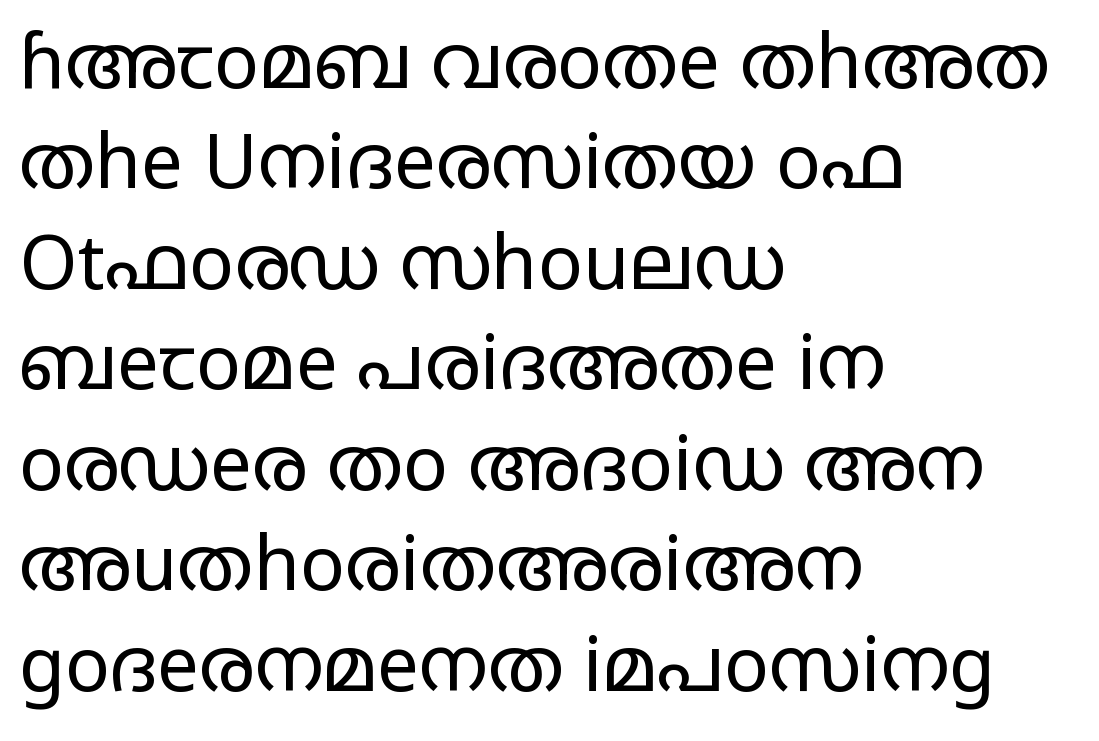
The image shows 75 px regular-weight, wide sans-serif type, upright; set left-aligned, normal line spacing (1.34x), normal letter spacing, not underlined; low stroke contrast and a large x-height.
